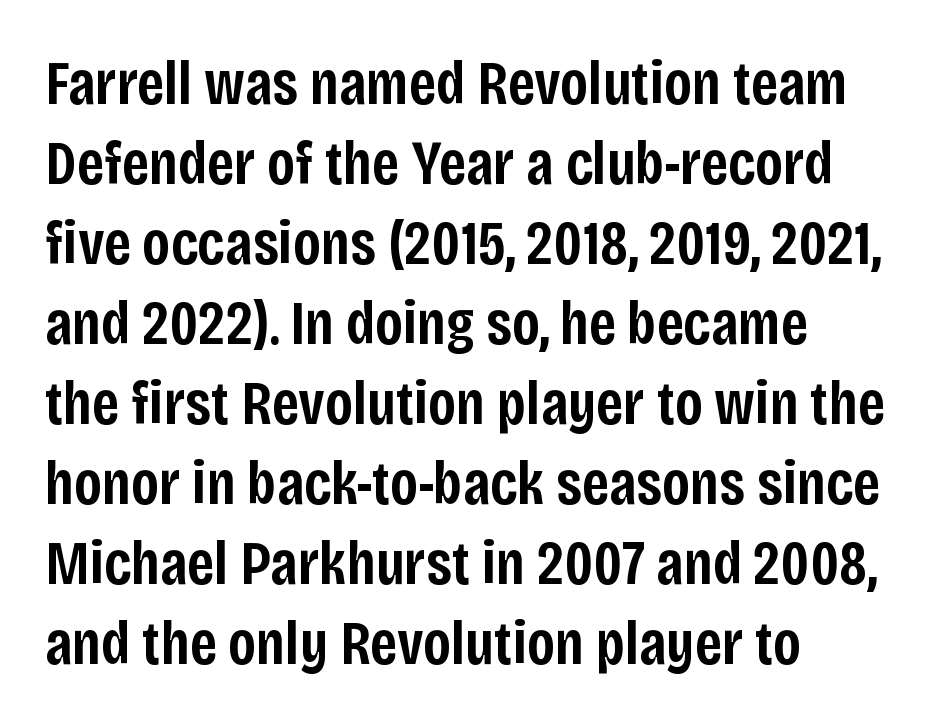
The letters stand straight up with perfectly vertical stems. This is moderately heavy type, rendered in semibold. All the whitespace from short lines collects on the right. No extra tracking has been applied to these lines. Spacing verdict: proportional, widths tailored to each character. To sum up the face: it is a sans, with no serifs.
